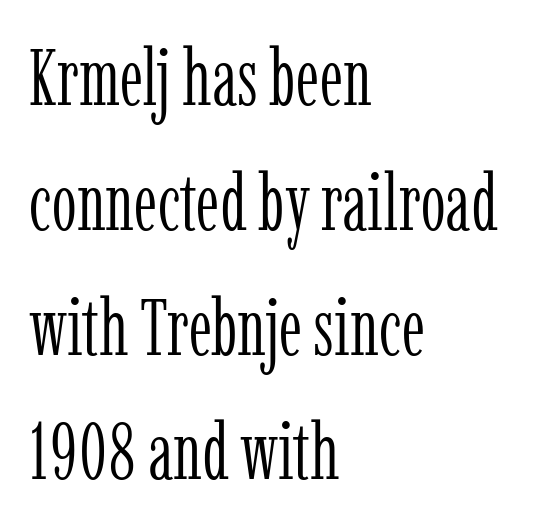
The space directly below the letters is spotless. Every stem runs plumb, perpendicular to the baseline. Caption: face not bold, strokes unweighted. Letterform terminals end in serifs throughout the passage. Spacing verdict: proportional, widths tailored to each character. The letters sit at their default tracking, neither squeezed nor spread.
